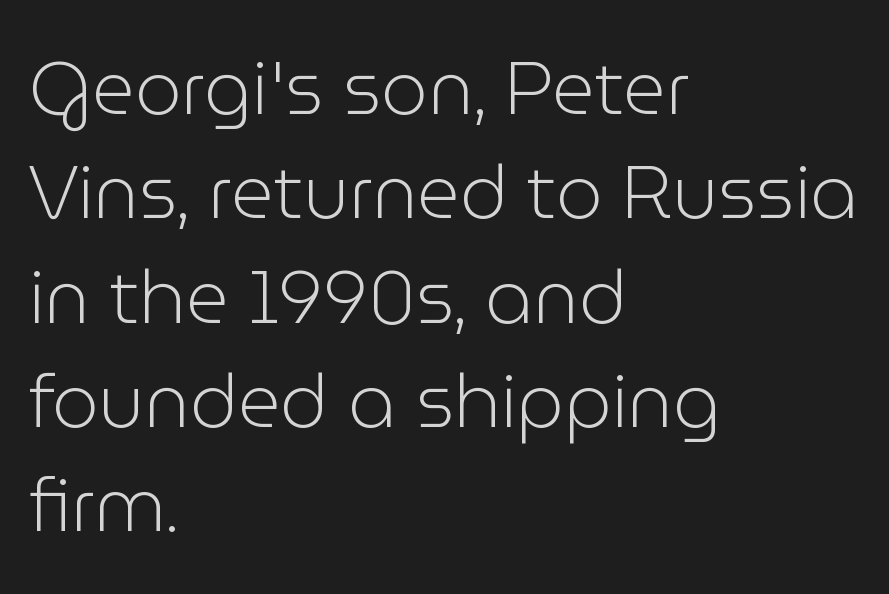
Q: Is the text bold? A: No.
Q: Is the text italic (slanted)? A: No, it is upright.
Q: Is the typeface a serif or a sans-serif typeface? A: Sans-serif.
Q: Is the text underlined? A: No.
Q: How is the paragraph aligned? A: Left-aligned.
Q: Is the spacing between letters normal or unusually wide? A: Normal.
Q: Is the spacing between lines tight, normal or loose? A: Normal.
Q: Width (condensed, normal, or wide)? A: Normal.
Q: Stroke contrast? A: Low.
Q: x-height? A: Medium.
Q: Monospaced? A: No.
